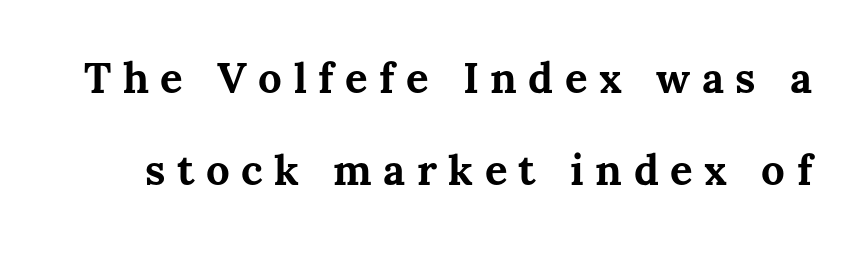
Does the weight exceed regular? Yes, all the way to bold. You could not count columns in this text — the font is proportionally spaced. Does extra space separate the letters? Yes, quite a lot of it. Check the space under the baseline: it is left empty. Leading is clearly above the norm, producing a sparse column. The axis of the letterforms is exactly vertical.
